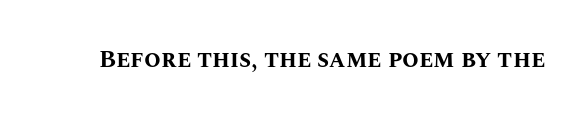
Q: Is the text bold? A: Yes.
Q: Is the text italic (slanted)? A: No, it is upright.
Q: Is the text underlined? A: No.
Q: Is the spacing between letters normal or unusually wide? A: Normal.
